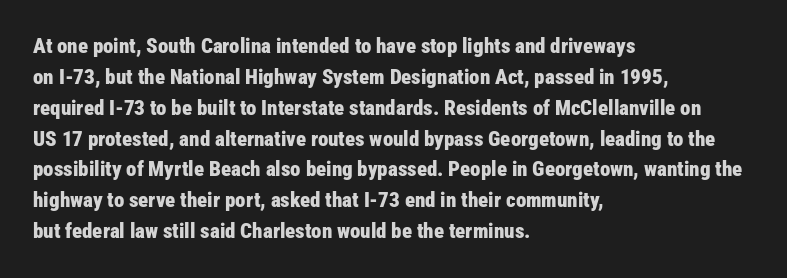
The image shows 21 px bold type, upright; set left-aligned, normal line spacing (1.47x), normal letter spacing, not underlined.
